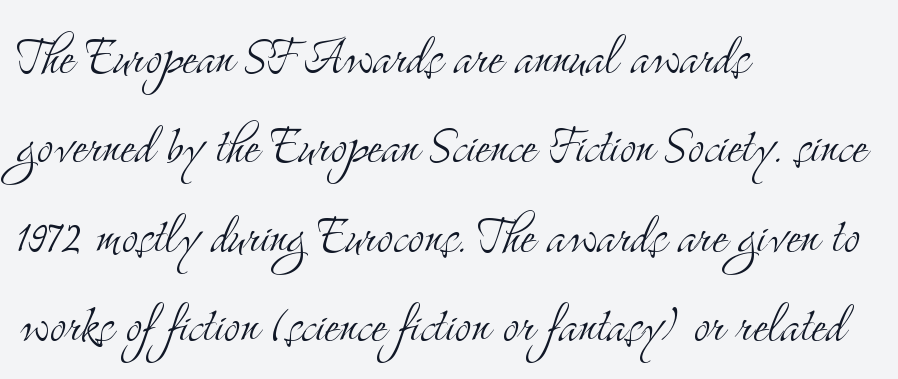
Whoever set this chose a conventional vertical rhythm. Has an underline been added? It has not. Look at the tracking — it's just the regular setting, nothing added. Line beginnings align vertically; line endings do not.
